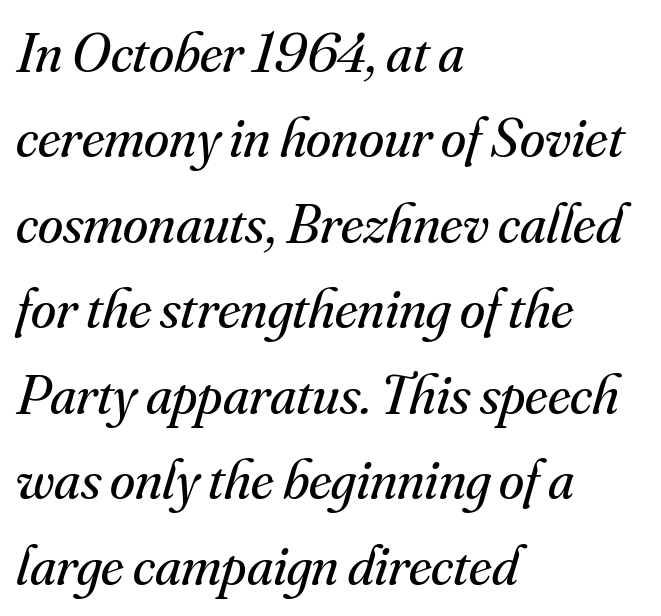
{"serif": "yes", "italic": "yes", "lean": "right", "slant_degrees": 16, "bold": "no", "weight": "regular", "width": "normal", "stroke_contrast": "medium", "x_height": "small", "monospaced": "no", "underline": "no", "align": "left", "line_spacing": "normal", "line_spacing_ratio": 1.5, "letter_spacing": "normal", "letter_spacing_em": 0.0, "glyph_px": 57}
